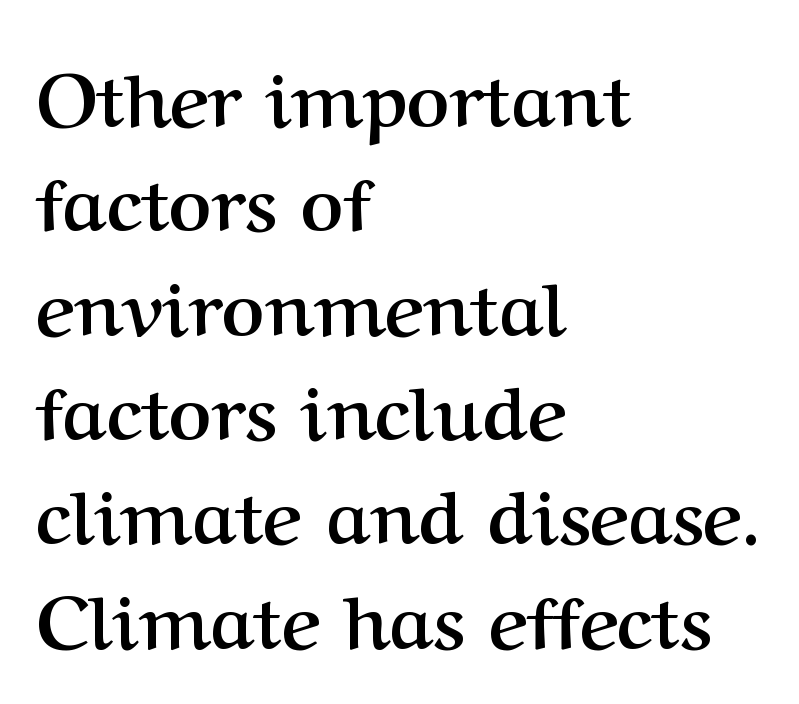
{"serif": "yes", "italic": "no", "bold": "yes", "weight": "semibold", "width": "normal", "stroke_contrast": "medium", "x_height": "medium", "monospaced": "no", "underline": "no", "align": "left", "line_spacing": "normal", "line_spacing_ratio": 1.41, "letter_spacing": "normal", "letter_spacing_em": 0.0, "glyph_px": 74}
